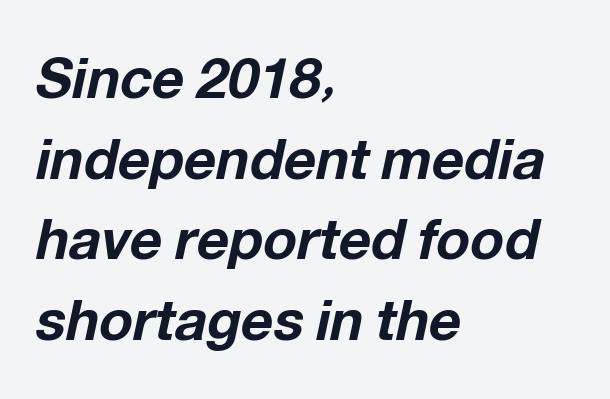
{"italic": "yes", "lean": "right", "slant_degrees": 12, "bold": "yes", "weight": "bold", "width": "normal", "stroke_contrast": "low", "x_height": "medium", "monospaced": "no", "underline": "no", "align": "left", "line_spacing": "normal", "line_spacing_ratio": 1.44, "letter_spacing": "normal", "letter_spacing_em": 0.0, "glyph_px": 56}
